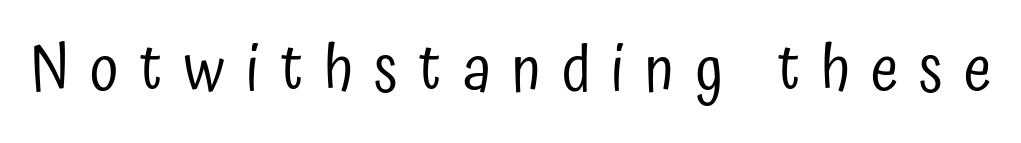
{"serif": "no", "italic": "no", "bold": "no", "weight": "regular", "width": "condensed", "stroke_contrast": "low", "x_height": "medium", "monospaced": "no", "underline": "no", "letter_spacing": "wide", "letter_spacing_em": 0.33, "glyph_px": 63}
